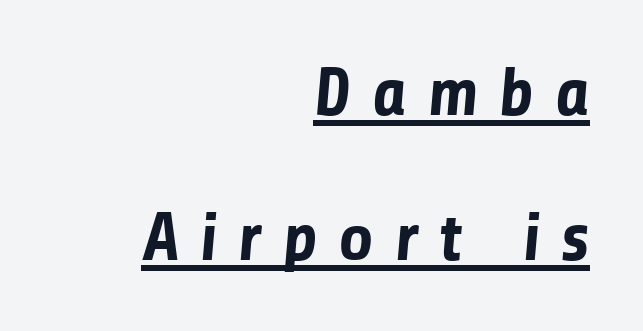
{"serif": "no", "bold": "yes", "weight": "bold", "width": "normal", "stroke_contrast": "low", "x_height": "medium", "monospaced": "no", "underline": "yes", "align": "right", "line_spacing": "loose", "line_spacing_ratio": 2.13, "letter_spacing": "wide", "letter_spacing_em": 0.3, "glyph_px": 68}
